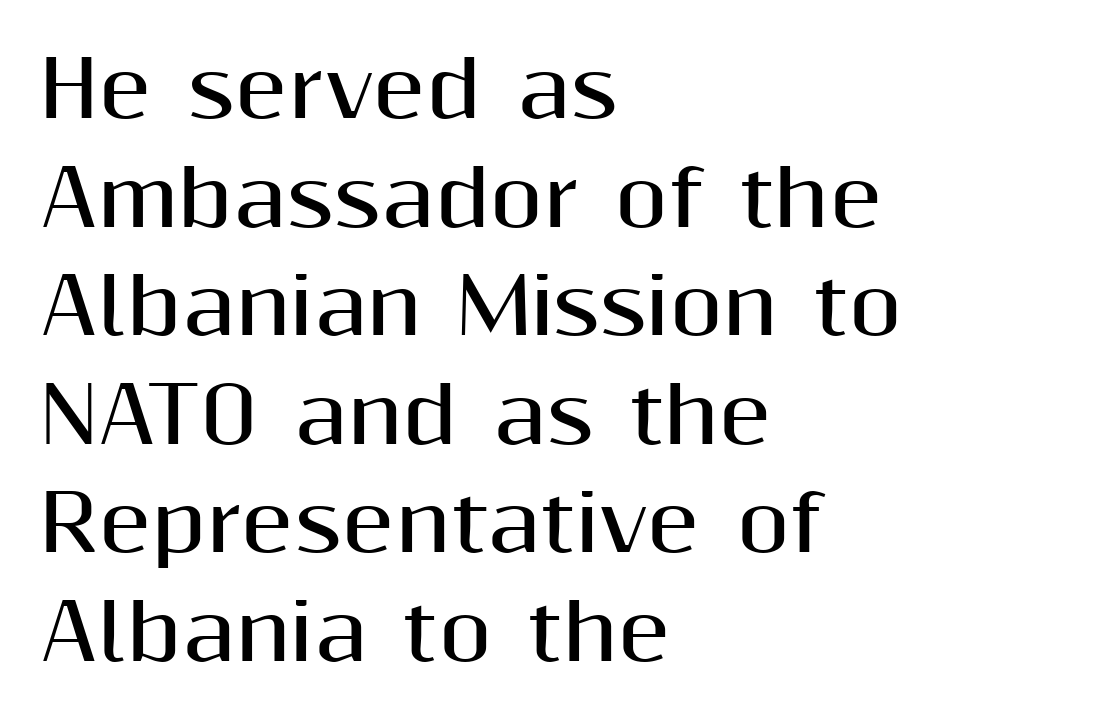
The image shows 77 px bold sans-serif type, upright; set left-aligned, normal line spacing (1.41x), normal letter spacing, not underlined; medium stroke contrast and a medium x-height.
